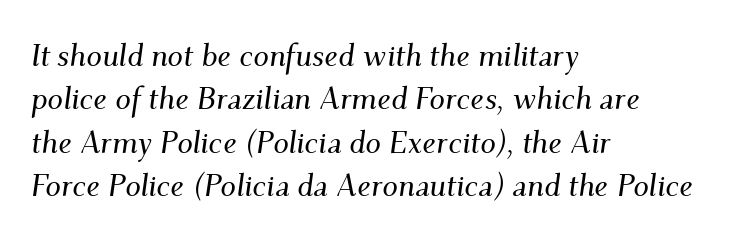
How would I describe the line gaps? Plain and ordinary. Character widths vary here, with narrow letters taking less room than wide ones. The zone under the glyphs is completely vacant. Does the copy run flush right? No — it runs flush left. Little horizontal feet cap the strokes, marking this as serif type. The letterforms sit shoulder to shoulder at normal distance.
